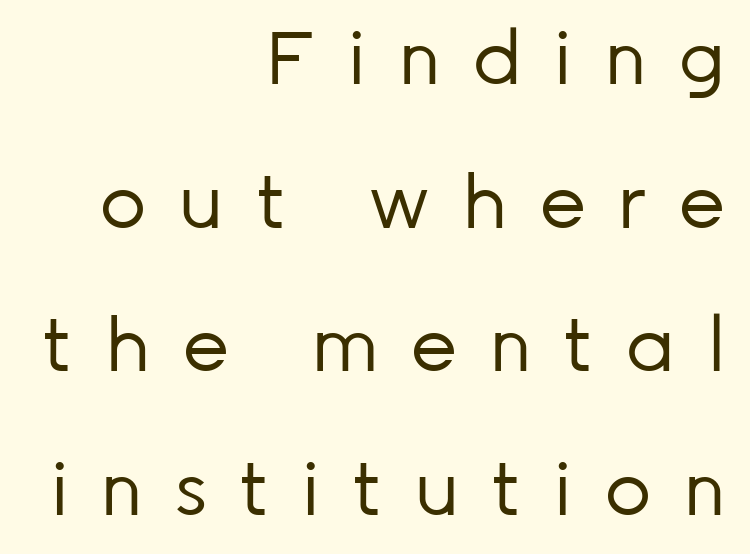
The image shows 74 px regular-weight sans-serif type, upright; set right-aligned, loose line spacing (1.94x), unusually wide letter spacing (+0.42 em), not underlined; low stroke contrast and a medium x-height.
